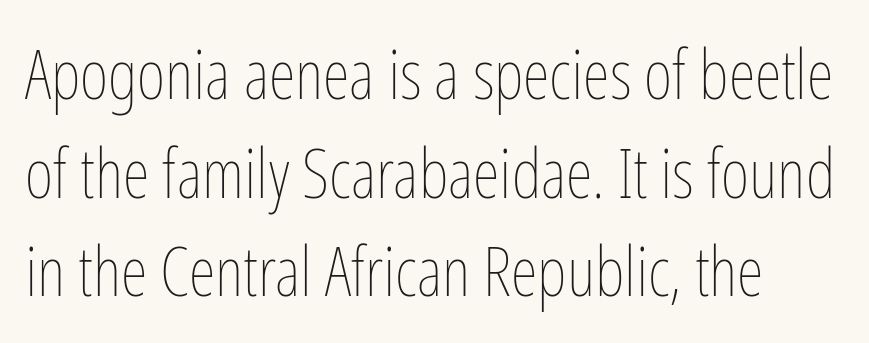
The image shows 69 px thin, condensed type, upright; set normal line spacing (1.43x), normal letter spacing, not underlined; low stroke contrast and a medium x-height.
